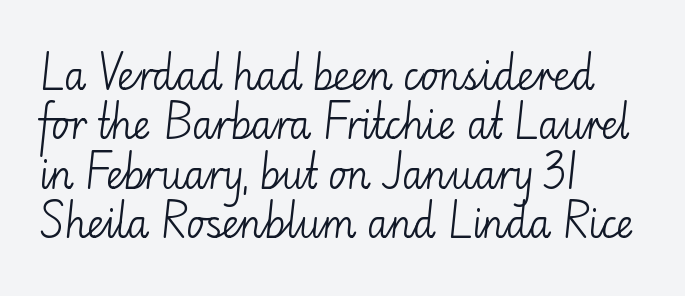
Compared with a typical body face, this is equally light or lighter still. Horizontally, the lines are justified to the leading edge only. The rows are spaced the way most documents space them. Underlining? Definitely not there.
